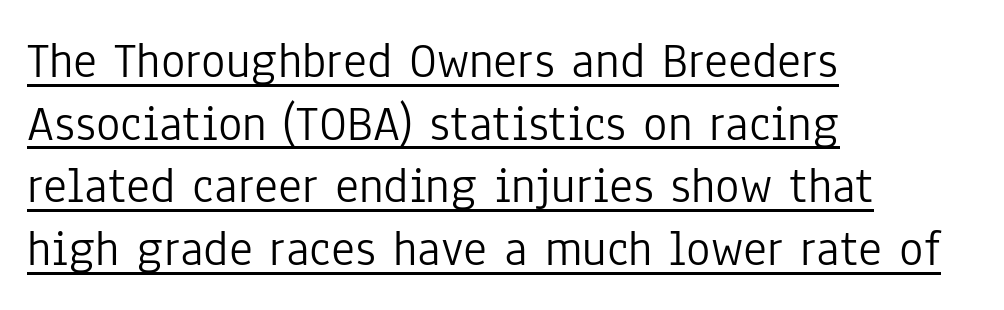
{"serif": "no", "italic": "no", "bold": "no", "weight": "light", "width": "condensed", "stroke_contrast": "low", "x_height": "medium", "monospaced": "no", "underline": "yes", "align": "left", "line_spacing_ratio": 1.23, "letter_spacing": "normal", "letter_spacing_em": 0.0, "glyph_px": 51}
